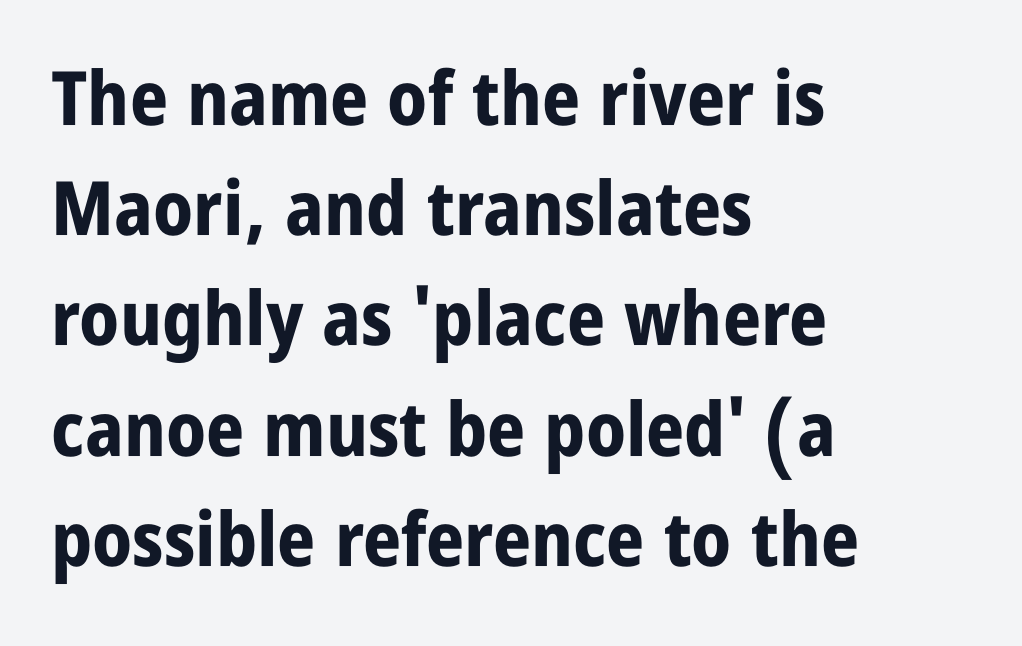
The image shows 75 px bold, condensed sans-serif type, upright; set left-aligned, normal line spacing (1.47x), normal letter spacing, not underlined; low stroke contrast and a large x-height.
